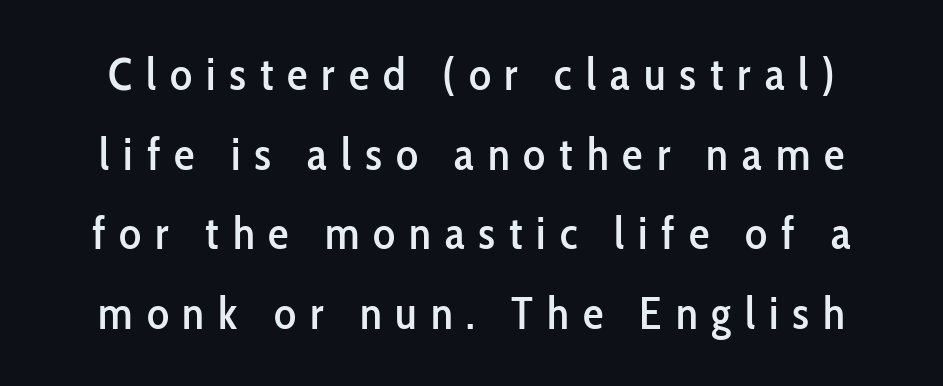
Just letters on the line, the space beneath them empty. The line texture is sparse and dotted thanks to wide tracking. When letters stand straight like this, we call the style roman or upright. Varying glyph widths throughout — classic text-font behaviour. This is sans-serif lettering, the kind often seen on screens and signage.
